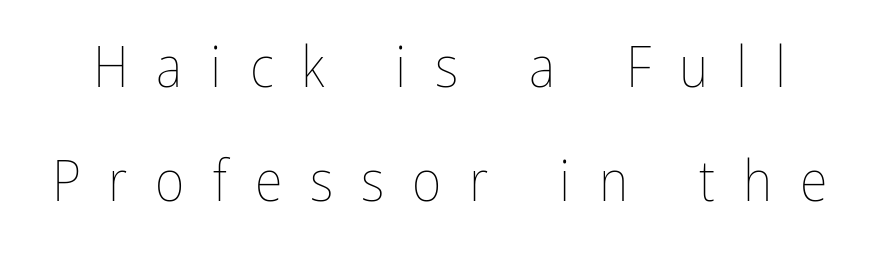
Q: Is the text bold? A: No.
Q: Is the text italic (slanted)? A: No, it is upright.
Q: Is the text underlined? A: No.
Q: Is the spacing between letters normal or unusually wide? A: Unusually wide.
Q: Is the spacing between lines tight, normal or loose? A: Loose.
Q: Width (condensed, normal, or wide)? A: Condensed.
Q: Stroke contrast? A: Low.
Q: x-height? A: Medium.
Q: Monospaced? A: No.
